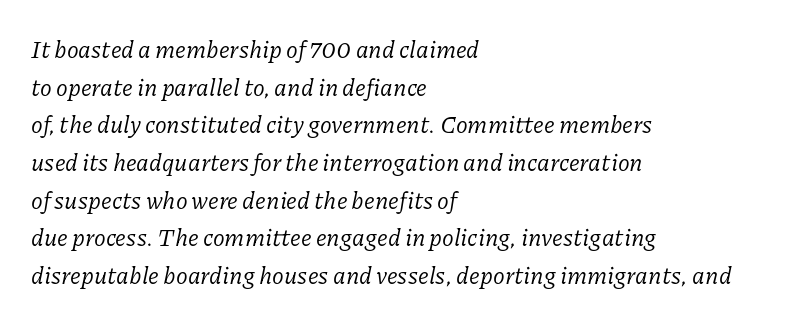
The image shows 24 px text type, italic (leaning right); set left-aligned, normal line spacing (1.57x), normal letter spacing, not underlined.
